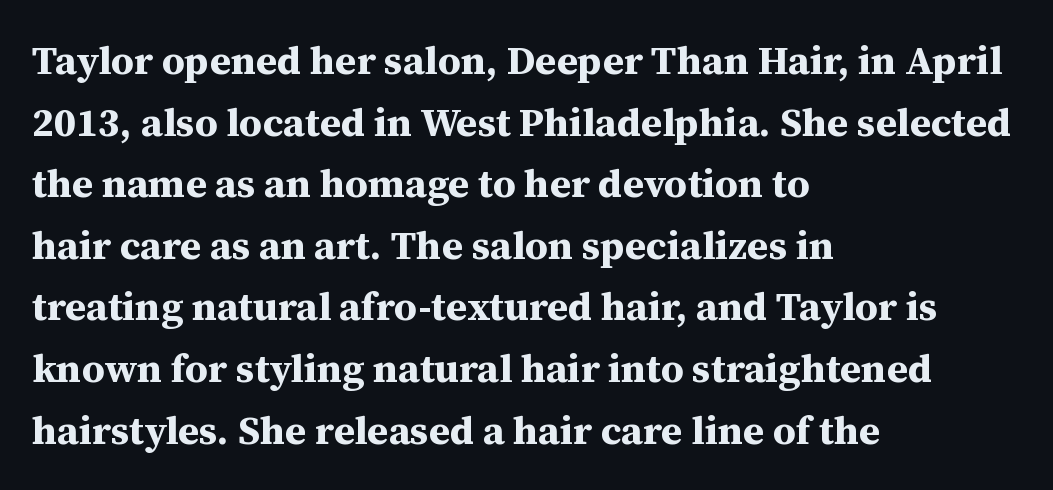
Leftover space on each line is placed entirely after the last word. Caption: standard tracking, unaltered. These lines were composed using upright roman letters. Heft: maximum for text — a bold.
